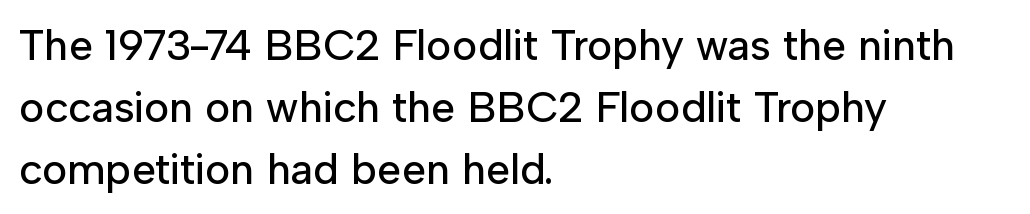
Students, observe: this is what conventionally led text looks like. Font category for this specimen: sans-serif. You can tell it's not italic because the verticals are truly vertical. The type is set solid horizontally, with unmodified tracking. The letters advance in unequal steps, a hallmark of proportional type. The zone under the glyphs is completely vacant.
